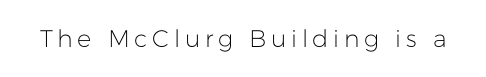
{"italic": "no", "bold": "no", "underline": "no", "glyph_px": 24}
